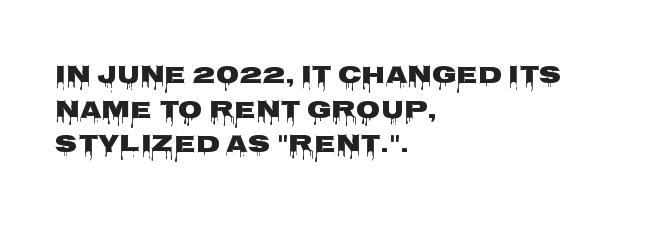
{"italic": "no", "bold": "yes", "underline": "no", "align": "left", "line_spacing": "normal", "line_spacing_ratio": 1.39, "letter_spacing": "normal", "letter_spacing_em": 0.0, "glyph_px": 25}
